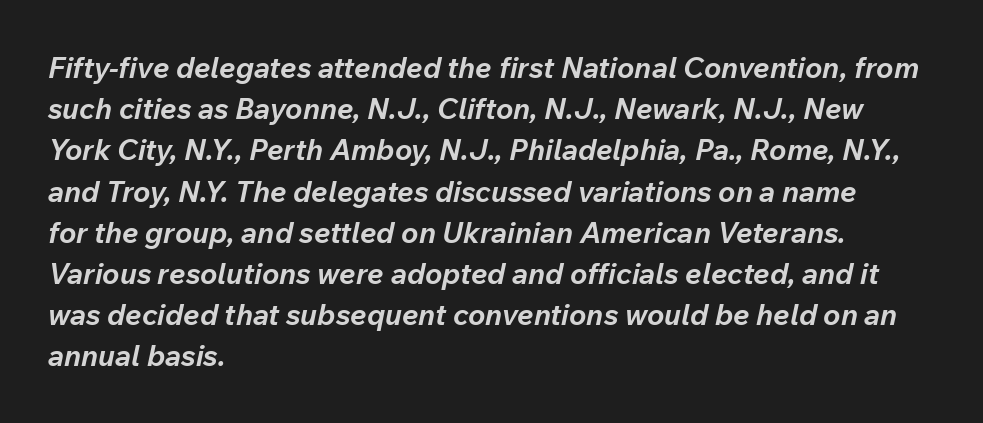
Notice how thick the strokes are: this is what a full bold looks like. No word sits above an underline. The rows are spaced the way most documents space them. Italic: yes, the glyphs are oblique. Each letter keeps its own natural width here, so spacing adapts to shape.
